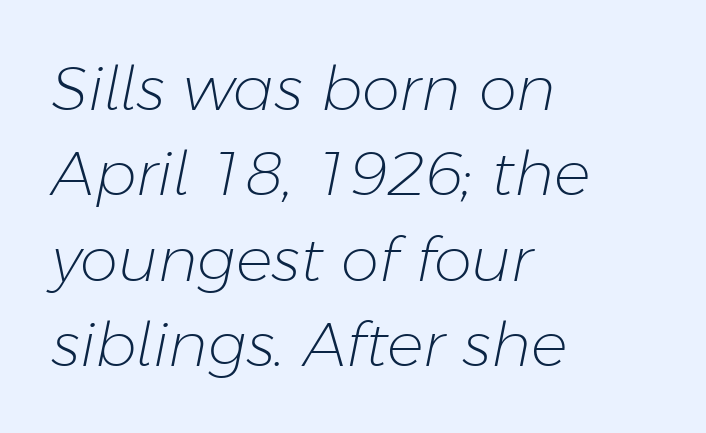
The image shows 61 px light type, italic (leaning right); set left-aligned, normal line spacing (1.4x), normal letter spacing, not underlined; low stroke contrast and a medium x-height.
